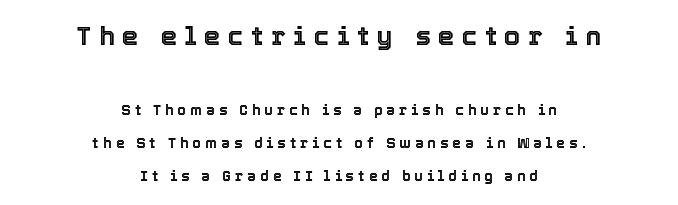
The foot of each line stays bare and open. Teacher's note: observe the equal gaps on both sides — that is centered alignment. The lettering holds an erect, upright posture throughout. Type size steps down from the first block to the second. Students, observe: this is what heavily led, spacious text looks like. This sample uses expanded letter spacing, leaving extra air between glyphs.
